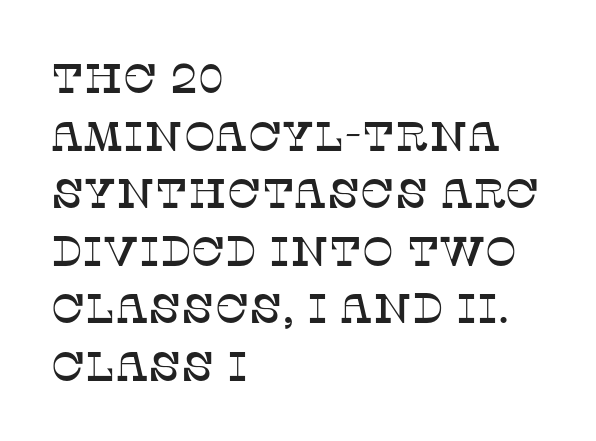
The image shows 42 px serif type, upright; set left-aligned, normal line spacing (1.37x), normal letter spacing, not underlined; low stroke contrast and a large x-height.
